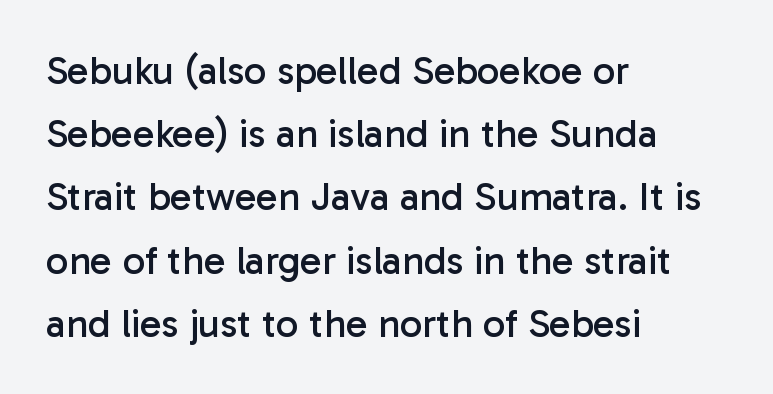
Q: Is the text bold? A: No.
Q: Is the text italic (slanted)? A: No, it is upright.
Q: Is the typeface a serif or a sans-serif typeface? A: Sans-serif.
Q: Is the text underlined? A: No.
Q: How is the paragraph aligned? A: Left-aligned.
Q: Is the spacing between letters normal or unusually wide? A: Normal.
Q: Is the spacing between lines tight, normal or loose? A: Normal.
Q: Width (condensed, normal, or wide)? A: Normal.
Q: Stroke contrast? A: Low.
Q: x-height? A: Medium.
Q: Monospaced? A: No.
